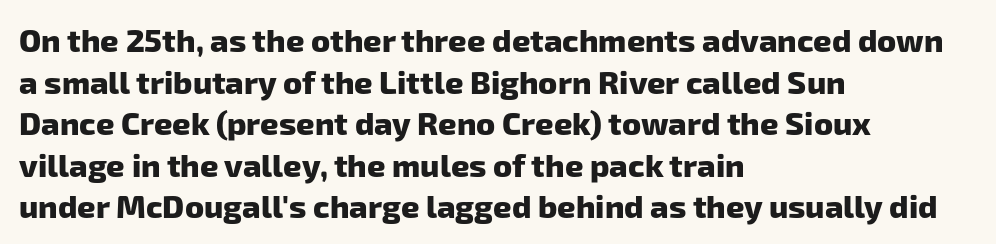
The image shows 32 px heavy sans-serif type; set left-aligned, normal line spacing (1.3x), normal letter spacing, not underlined; low stroke contrast and a medium x-height.
